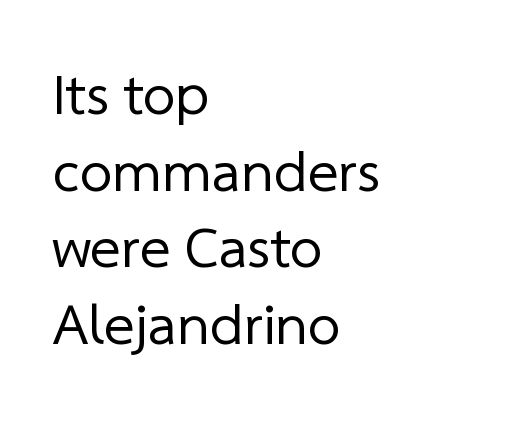
No extra ink here — the face is not bold. Short and long lines alike share a common starting point at left. This rendering features lettering with no underline. Is the letter spacing exaggerated? No — it looks like the ordinary default. You can tell from the bare stems that sans-serif type was used. Here the designer chose a conventional face with non-uniform glyph widths.
